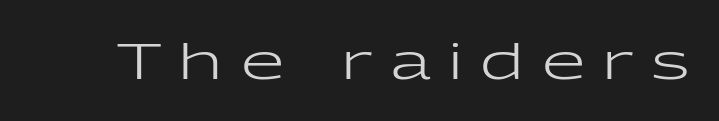
The image shows 50 px regular-weight, wide sans-serif type, upright; set unusually wide letter spacing (+0.35 em), not underlined; low stroke contrast and a medium x-height.
